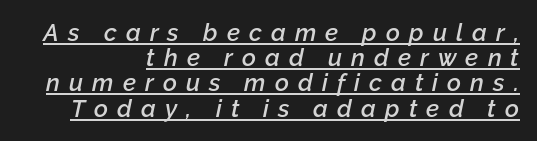
Q: Is the text bold? A: Semi-bold.
Q: Is the text italic (slanted)? A: Yes, it leans right by about 12 degrees.
Q: Is the text underlined? A: Yes.
Q: How is the paragraph aligned? A: Right-aligned.
Q: Is the spacing between letters normal or unusually wide? A: Unusually wide.
Q: Is the spacing between lines tight, normal or loose? A: Tight.
